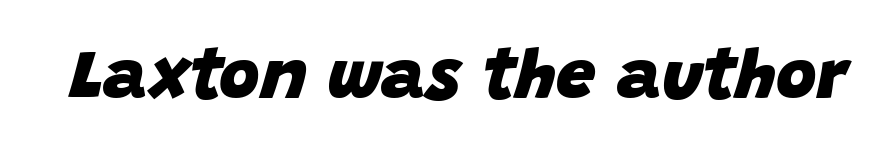
The image shows 70 px heavy type, italic (leaning right); set normal letter spacing, not underlined; low stroke contrast and a large x-height.
